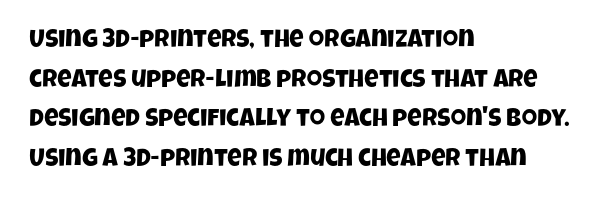
The lines in this sample share a left origin and differ only in where they stop. Honestly, the letter spacing is just normal — you wouldn't notice it. The line-height multiplier appears to be the usual default. Check under the words: just untouched page.
